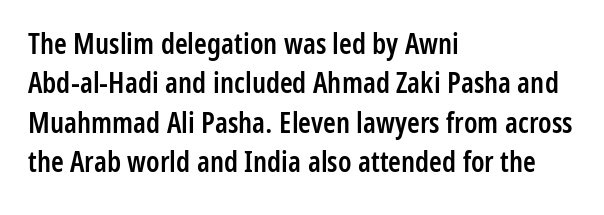
This sample uses an upright cut, with every glyph sitting square on the baseline. Just letters on the line, the space beneath them empty. The passage shown is typed in a proportional face where columns would drift. Line starts are locked; line ends wander. Strokes here are thickened, but only to semibold level. Summary of vertical rhythm: regular, with standard interline spacing.
